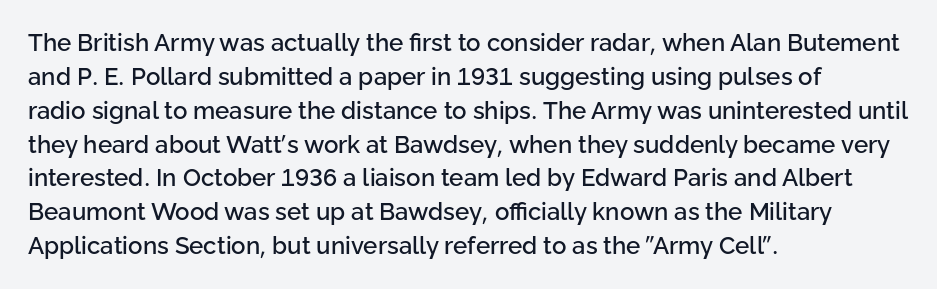
The image shows 24 px text type, upright; set left-aligned, normal line spacing (1.41x), normal letter spacing, not underlined.
